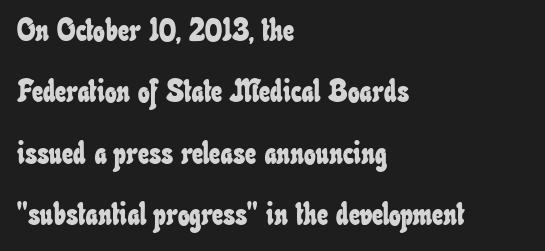
Q: Is the text underlined? A: No.
Q: How is the paragraph aligned? A: Left-aligned.
Q: Is the spacing between letters normal or unusually wide? A: Normal.
Q: Is the spacing between lines tight, normal or loose? A: Loose.
Q: Width (condensed, normal, or wide)? A: Condensed.
Q: Stroke contrast? A: Low.
Q: x-height? A: Small.
Q: Monospaced? A: No.
